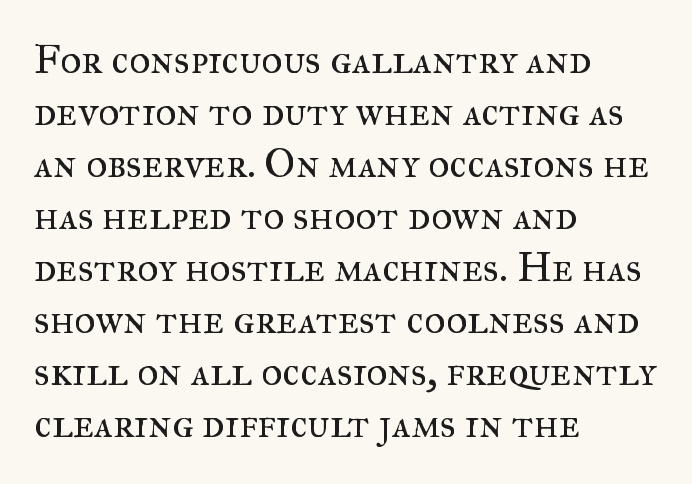
{"serif": "yes", "italic": "no", "bold": "no", "weight": "regular", "width": "normal", "stroke_contrast": "medium", "x_height": "small", "monospaced": "no", "underline": "no", "align": "left", "line_spacing": "normal", "line_spacing_ratio": 1.27, "letter_spacing": "normal", "letter_spacing_em": 0.0, "glyph_px": 41}
